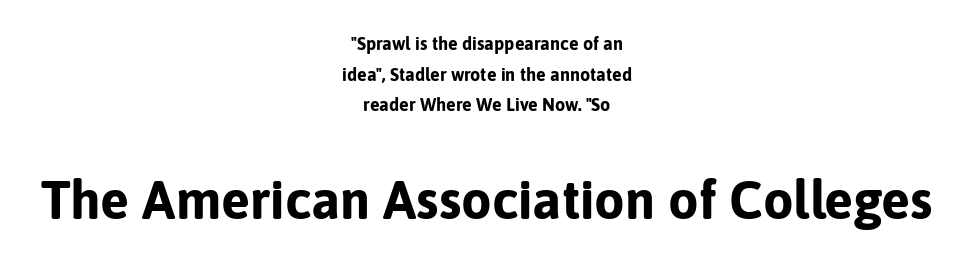
Each letter keeps its own natural width here, so spacing adapts to shape. The glyphs are unaccompanied by any horizontal stroke below them. Grotesque or geometric, the face here clearly has no serifs. No italicization has been applied; the sample stays upright. Inter-character spacing is left at the font's built-in metrics.
